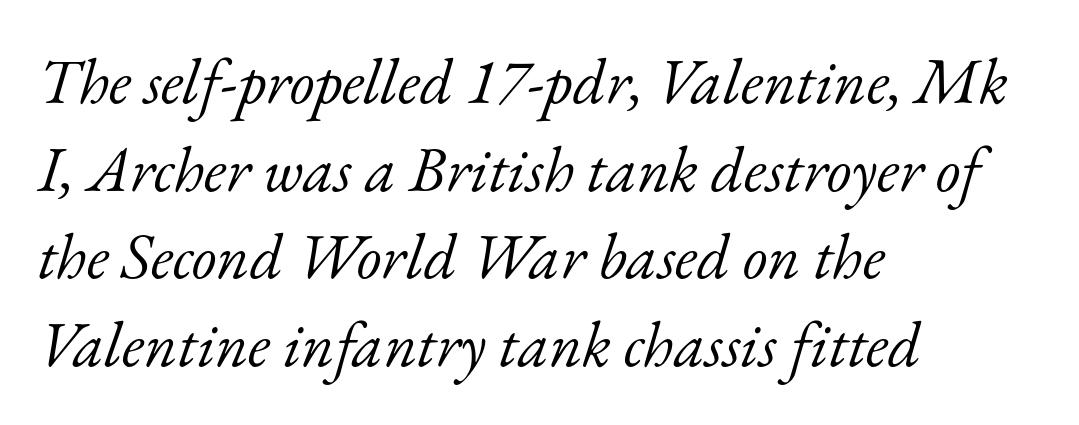
{"serif": "yes", "italic": "yes", "lean": "right", "slant_degrees": 17, "bold": "no", "weight": "light", "width": "normal", "stroke_contrast": "low", "x_height": "small", "monospaced": "no", "underline": "no", "align": "left", "line_spacing": "normal", "line_spacing_ratio": 1.37, "letter_spacing": "normal", "letter_spacing_em": 0.0, "glyph_px": 64}
